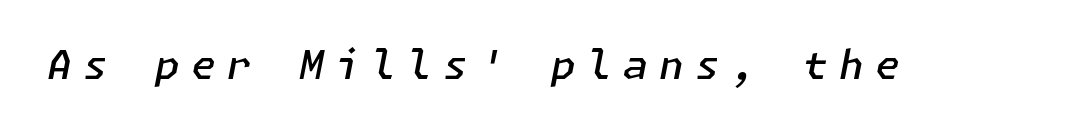
The image shows 40 px semibold type, italic (leaning right); set unusually wide letter spacing (+0.28 em), not underlined; low stroke contrast and a medium x-height.
